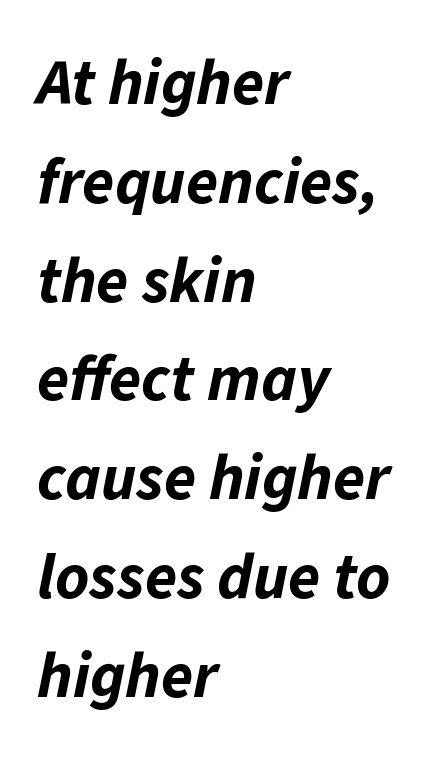
Q: Is the text bold? A: Yes.
Q: Is the text italic (slanted)? A: Yes, it leans right by about 11 degrees.
Q: Is the text underlined? A: No.
Q: How is the paragraph aligned? A: Left-aligned.
Q: Is the spacing between letters normal or unusually wide? A: Normal.
Q: Is the spacing between lines tight, normal or loose? A: Normal.
Q: Width (condensed, normal, or wide)? A: Normal.
Q: Stroke contrast? A: Low.
Q: x-height? A: Medium.
Q: Monospaced? A: No.
